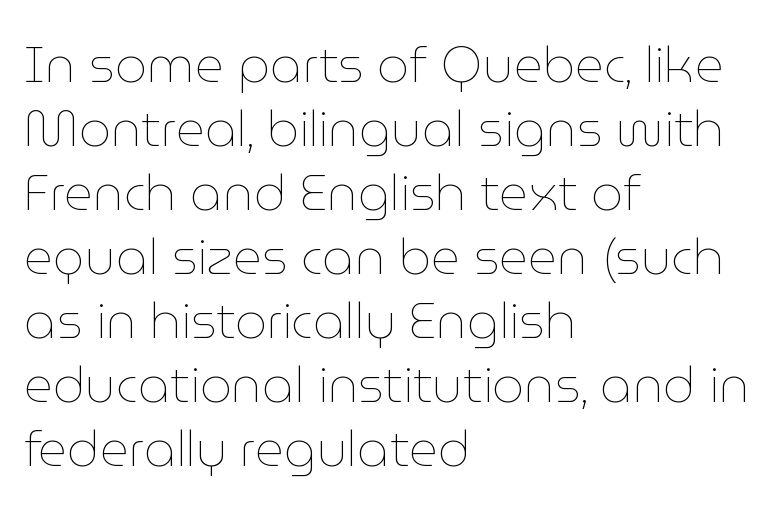
The image shows 50 px thin type, upright; set left-aligned, normal line spacing (1.28x), normal letter spacing, not underlined; low stroke contrast and a medium x-height.
